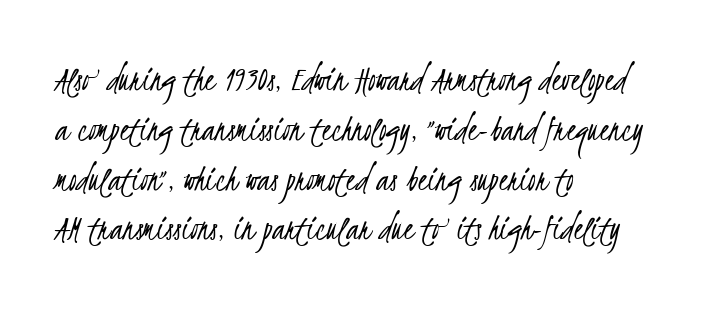
Q: Is the text bold? A: No.
Q: Is the typeface a serif or a sans-serif typeface? A: Sans-serif.
Q: Is the text underlined? A: No.
Q: How is the paragraph aligned? A: Left-aligned.
Q: Is the spacing between letters normal or unusually wide? A: Normal.
Q: Is the spacing between lines tight, normal or loose? A: Normal.
Q: Width (condensed, normal, or wide)? A: Condensed.
Q: Stroke contrast? A: Low.
Q: x-height? A: Small.
Q: Monospaced? A: No.
